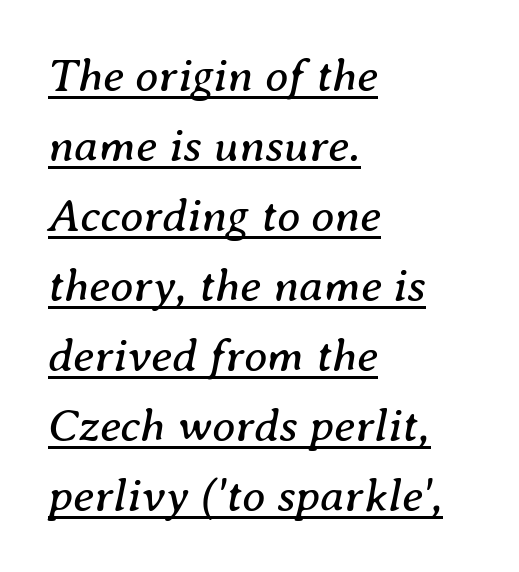
Q: Is the text bold? A: No.
Q: Is the text italic (slanted)? A: Yes, it leans right by about 8 degrees.
Q: Is the typeface a serif or a sans-serif typeface? A: Serif.
Q: Is the text underlined? A: Yes.
Q: How is the paragraph aligned? A: Left-aligned.
Q: Is the spacing between letters normal or unusually wide? A: Normal.
Q: Is the spacing between lines tight, normal or loose? A: Normal.
Q: Width (condensed, normal, or wide)? A: Normal.
Q: Stroke contrast? A: Medium.
Q: x-height? A: Medium.
Q: Monospaced? A: No.
